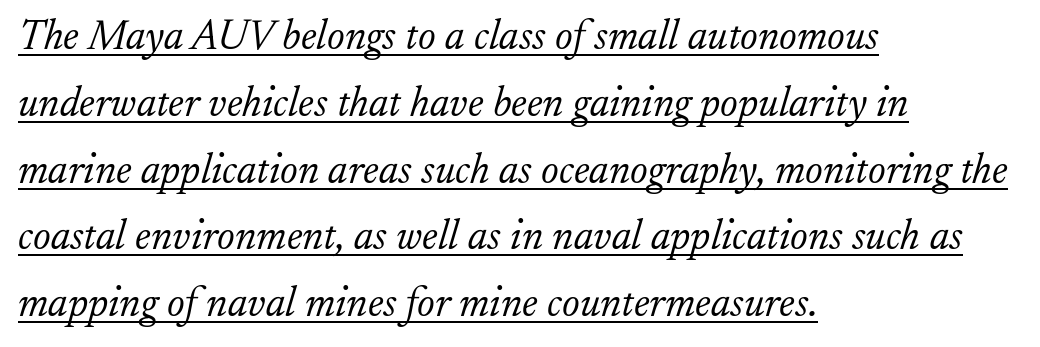
Q: Is the text bold? A: No.
Q: Is the text italic (slanted)? A: Yes, it leans right by about 17 degrees.
Q: Is the typeface a serif or a sans-serif typeface? A: Serif.
Q: Is the text underlined? A: Yes.
Q: How is the paragraph aligned? A: Left-aligned.
Q: Is the spacing between letters normal or unusually wide? A: Normal.
Q: Is the spacing between lines tight, normal or loose? A: Normal.
Q: Width (condensed, normal, or wide)? A: Normal.
Q: Stroke contrast? A: Low.
Q: x-height? A: Small.
Q: Monospaced? A: No.
